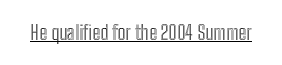
The letters stand upright; this is a roman face. Tracking here is standard; glyphs follow each other at the usual distance. Descenders here cross a horizontal rule under the line.
